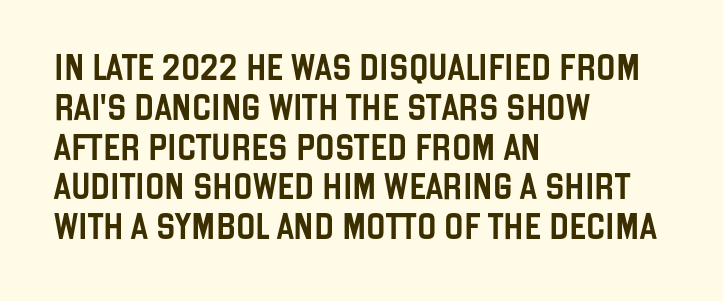
How would I describe the line gaps? Plain and ordinary. Does extra space separate the letters? No, they use regular spacing. These lines stack with their left ends in a neat column. Underlining? Definitely not there. Quick note: not italic, upright.
